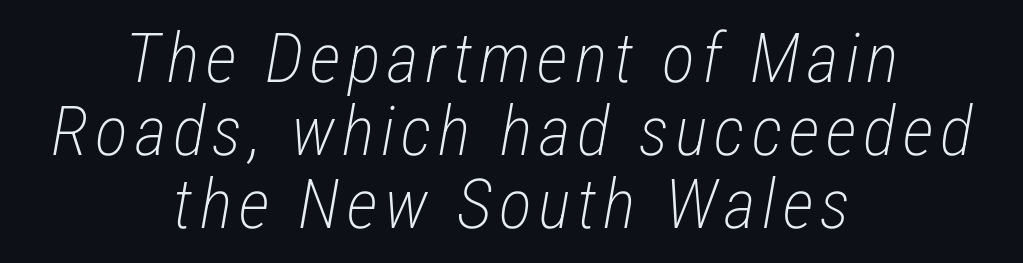
Interline gaps are noticeably narrow in this sample. The space beneath each line is pristine and unruled. This sample has the flowing, uneven cadence of proportional lettering. The compositor balanced each line on the midline.
